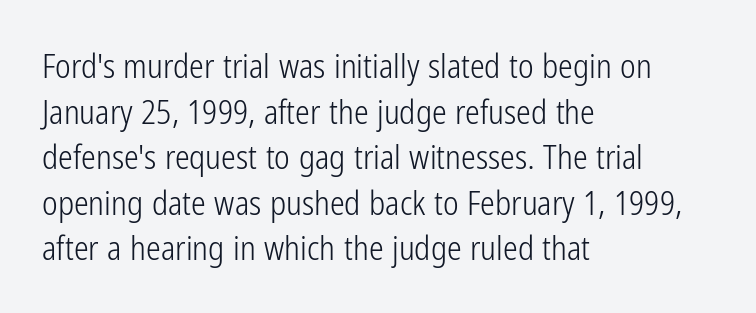
{"serif": "no", "italic": "no", "bold": "no", "weight": "light", "width": "condensed", "stroke_contrast": "low", "x_height": "medium", "monospaced": "no", "underline": "no", "align": "left", "line_spacing": "normal", "line_spacing_ratio": 1.38, "letter_spacing": "normal", "letter_spacing_em": 0.0, "glyph_px": 33}
